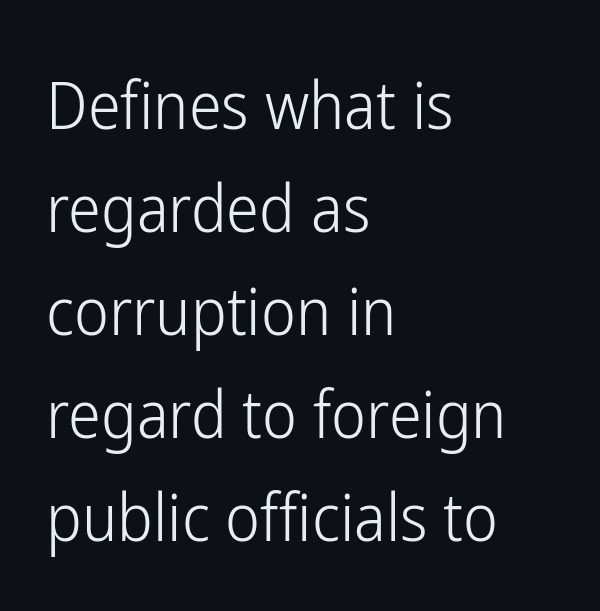
The image shows 66 px light, condensed sans-serif type, upright; set left-aligned, normal line spacing (1.56x), normal letter spacing, not underlined; low stroke contrast and a medium x-height.
